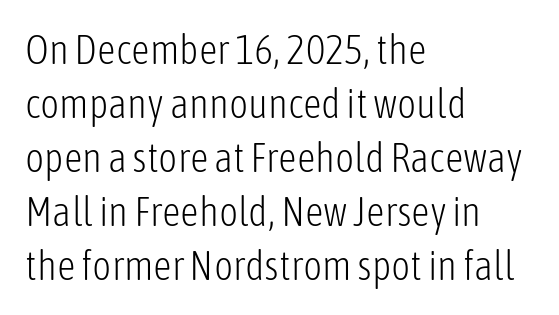
{"serif": "no", "italic": "no", "bold": "no", "weight": "light", "width": "condensed", "stroke_contrast": "low", "x_height": "medium", "monospaced": "no", "underline": "no", "align": "left", "line_spacing": "normal", "line_spacing_ratio": 1.32, "letter_spacing": "normal", "letter_spacing_em": 0.0, "glyph_px": 41}
